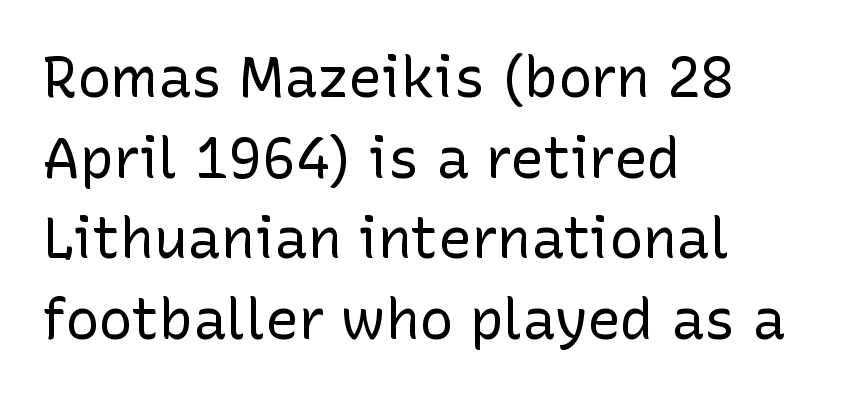
Q: Is the text bold? A: No.
Q: Is the text italic (slanted)? A: No, it is upright.
Q: Is the typeface a serif or a sans-serif typeface? A: Sans-serif.
Q: Is the text underlined? A: No.
Q: How is the paragraph aligned? A: Left-aligned.
Q: Is the spacing between letters normal or unusually wide? A: Normal.
Q: Is the spacing between lines tight, normal or loose? A: Normal.
Q: Width (condensed, normal, or wide)? A: Normal.
Q: Stroke contrast? A: Low.
Q: x-height? A: Medium.
Q: Monospaced? A: No.
